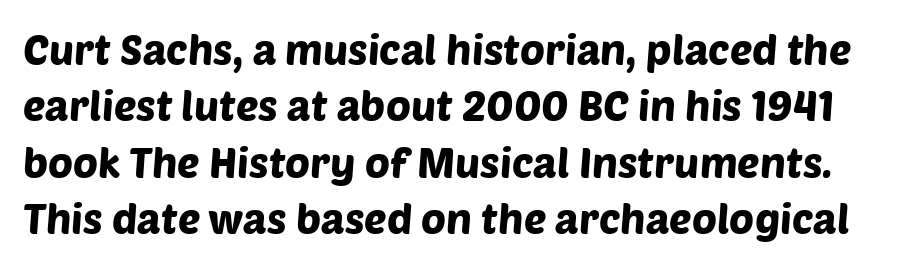
The image shows 42 px sans-serif type; set normal line spacing (1.34x), normal letter spacing, not underlined; low stroke contrast and a large x-height.
